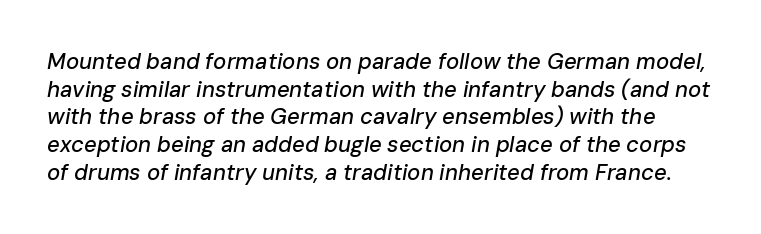
The image shows 22 px text type, italic (leaning right); set normal line spacing (1.26x), normal letter spacing, not underlined.
